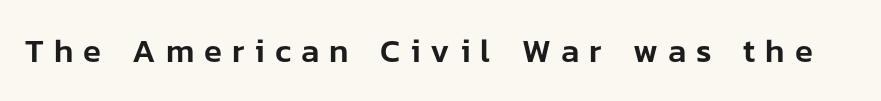
{"serif": "no", "italic": "no", "width": "normal", "stroke_contrast": "low", "x_height": "medium", "monospaced": "no", "underline": "no", "letter_spacing": "wide", "letter_spacing_em": 0.3, "glyph_px": 33}
